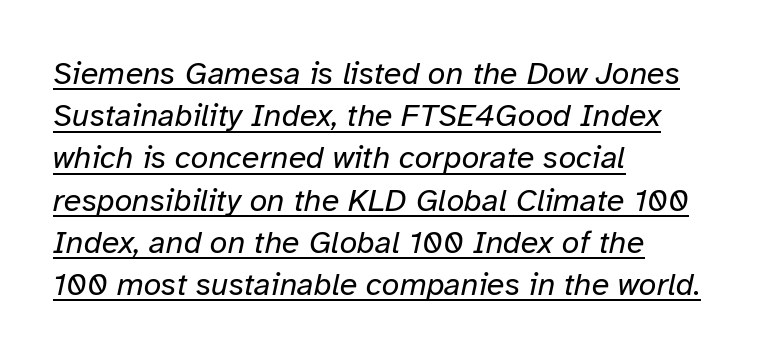
Q: Is the text bold? A: No.
Q: Is the text italic (slanted)? A: Yes, it leans right by about 12 degrees.
Q: Is the text underlined? A: Yes.
Q: How is the paragraph aligned? A: Left-aligned.
Q: Is the spacing between letters normal or unusually wide? A: Normal.
Q: Is the spacing between lines tight, normal or loose? A: Normal.
Q: Width (condensed, normal, or wide)? A: Normal.
Q: Stroke contrast? A: Low.
Q: x-height? A: Medium.
Q: Monospaced? A: No.
